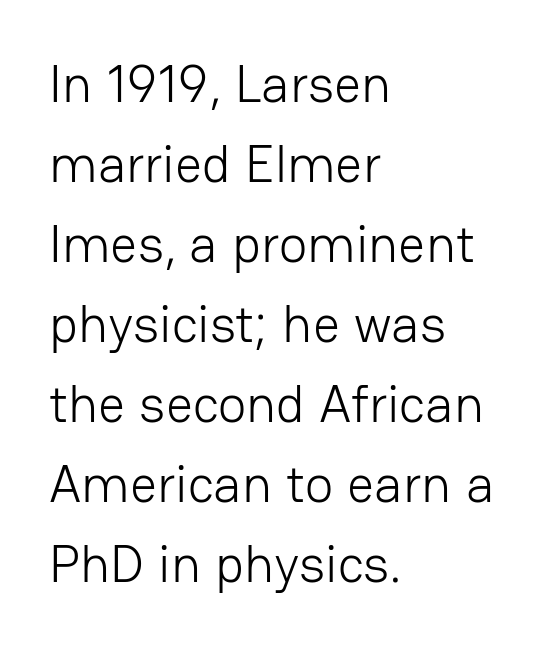
{"serif": "no", "italic": "no", "bold": "no", "weight": "light", "width": "normal", "stroke_contrast": "low", "x_height": "medium", "monospaced": "no", "underline": "no", "align": "left", "line_spacing": "normal", "line_spacing_ratio": 1.51, "letter_spacing": "normal", "letter_spacing_em": 0.0, "glyph_px": 53}
